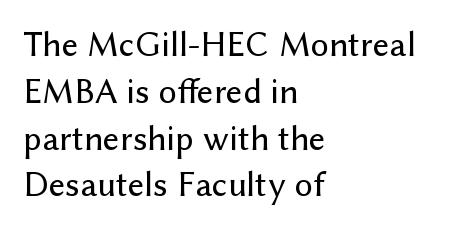
The image shows 36 px sans-serif type, upright; set left-aligned, normal line spacing (1.3x), normal letter spacing, not underlined; low stroke contrast and a medium x-height.
